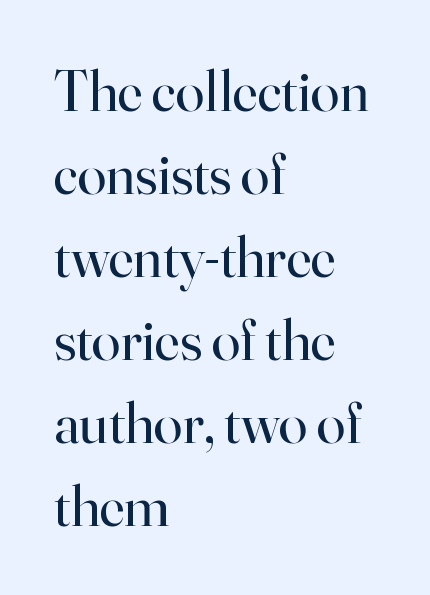
The image shows 58 px regular-weight serif type, upright; set left-aligned, normal line spacing (1.43x), normal letter spacing, not underlined; high stroke contrast and a small x-height.
